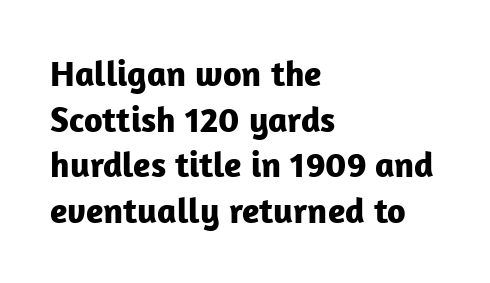
{"serif": "no", "italic": "no", "bold": "yes", "weight": "bold", "width": "normal", "stroke_contrast": "low", "x_height": "medium", "monospaced": "no", "underline": "no", "align": "left", "line_spacing": "normal", "line_spacing_ratio": 1.27, "letter_spacing": "normal", "letter_spacing_em": 0.0, "glyph_px": 36}
